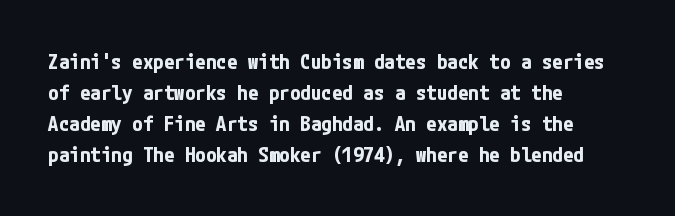
The image shows 21 px bold type, upright; set left-aligned, normal line spacing (1.48x), normal letter spacing, not underlined.
